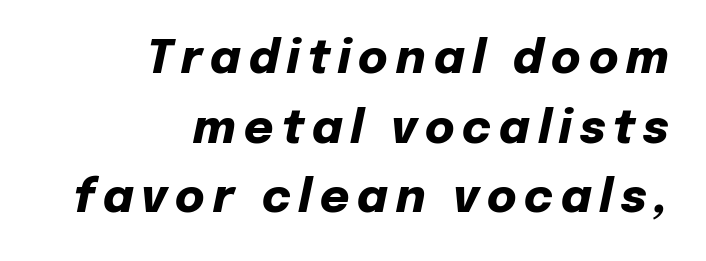
{"italic": "yes", "lean": "right", "slant_degrees": 12, "bold": "yes", "weight": "heavy", "width": "normal", "stroke_contrast": "low", "x_height": "medium", "monospaced": "no", "underline": "no", "align": "right", "line_spacing": "normal", "line_spacing_ratio": 1.55, "glyph_px": 45}
